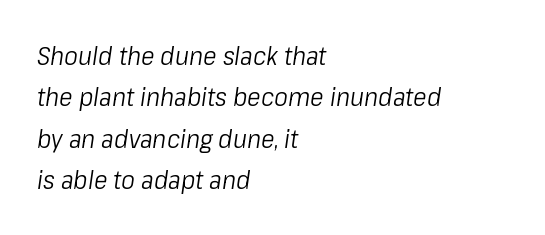
The image shows 26 px text type, italic (leaning right); set left-aligned, normal line spacing (1.59x), normal letter spacing, not underlined.
